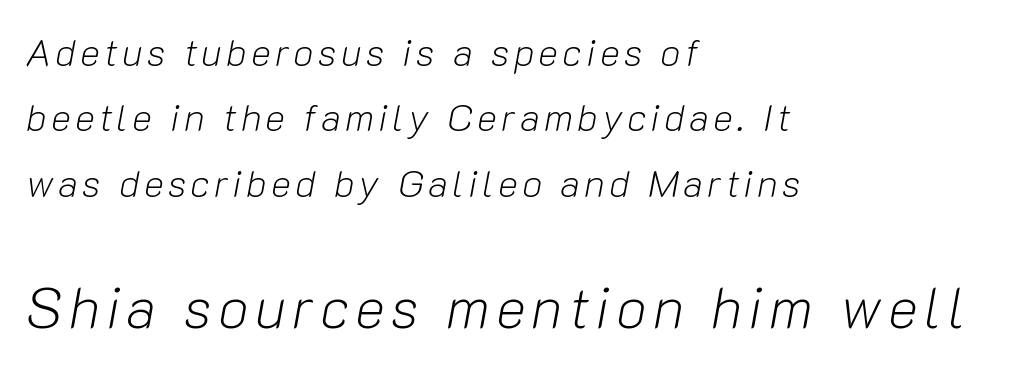
The image shows 57 px light type, italic (leaning right); set left-aligned, line spacing 1.72x, not underlined; the second (bottom) block is 1.5x larger; low stroke contrast and a medium x-height.
